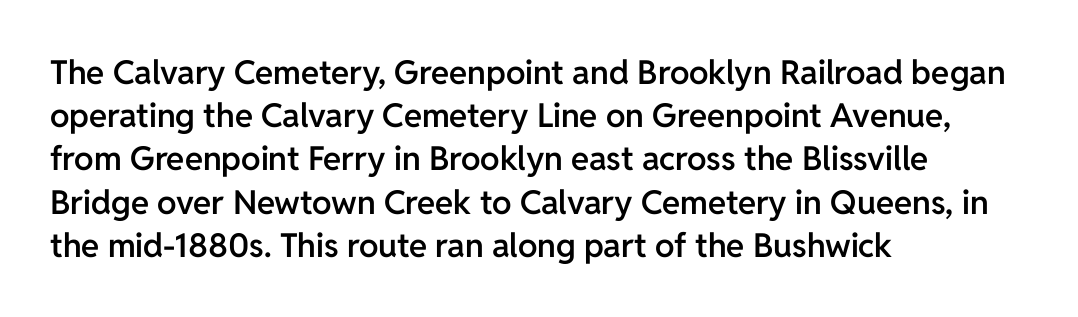
The image shows 33 px semibold sans-serif type, upright; set left-aligned, normal line spacing (1.31x), normal letter spacing, not underlined; low stroke contrast and a medium x-height.
